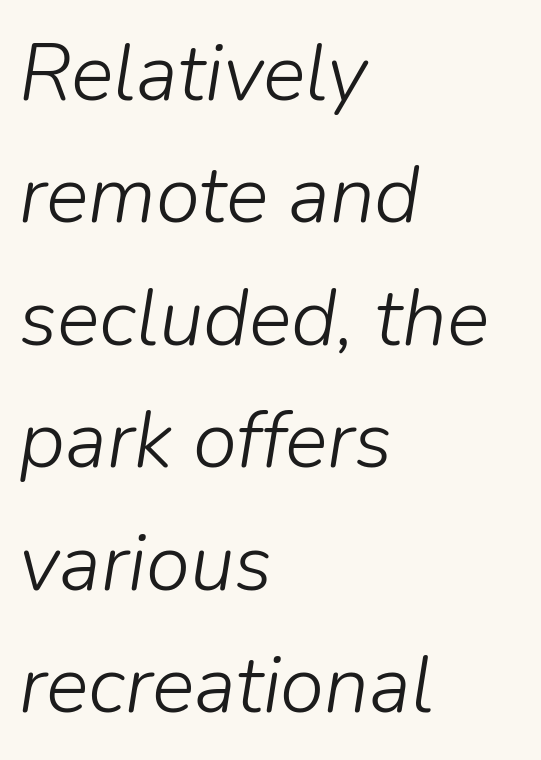
Q: Is the text bold? A: No.
Q: Is the text italic (slanted)? A: Yes, it leans right by about 9 degrees.
Q: Is the text underlined? A: No.
Q: How is the paragraph aligned? A: Left-aligned.
Q: Is the spacing between letters normal or unusually wide? A: Normal.
Q: Is the spacing between lines tight, normal or loose? A: Normal.
Q: Width (condensed, normal, or wide)? A: Normal.
Q: Stroke contrast? A: Low.
Q: x-height? A: Medium.
Q: Monospaced? A: No.
